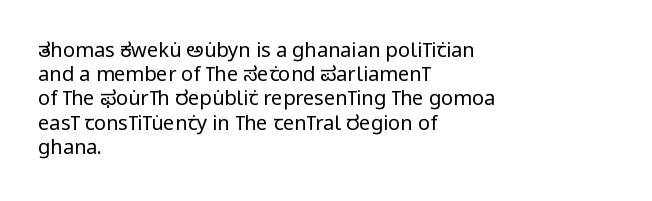
Tall strokes in this sample are plumb rather than angled. Decoration check: the copy has no underline. Words appear dense and cohesive because spacing is normal. The typesetter chose a ragged-right arrangement here.
